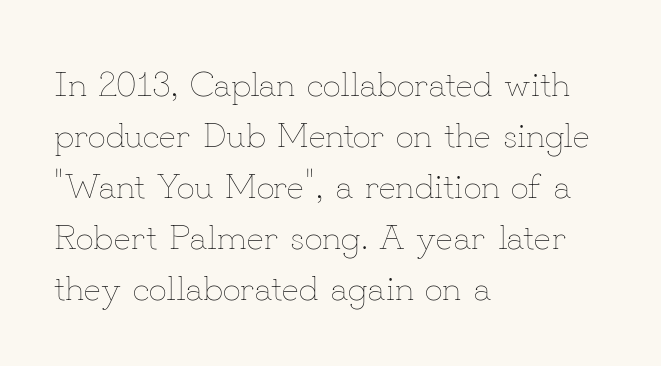
{"italic": "no", "bold": "no", "weight": "thin", "width": "normal", "stroke_contrast": "low", "x_height": "small", "monospaced": "no", "underline": "no", "align": "left", "line_spacing": "normal", "line_spacing_ratio": 1.42, "letter_spacing": "normal", "letter_spacing_em": 0.0, "glyph_px": 36}
